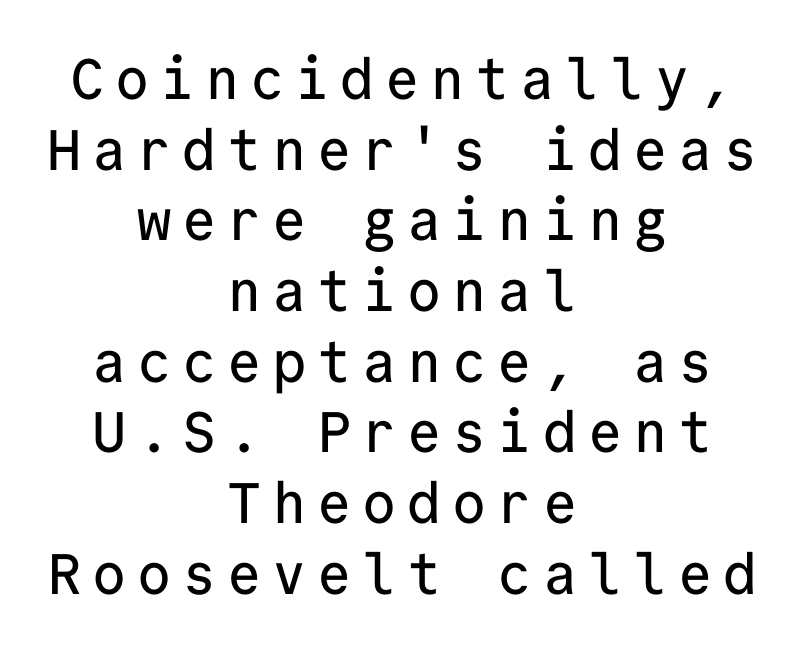
{"serif": "no", "italic": "no", "width": "normal", "stroke_contrast": "low", "x_height": "medium", "monospaced": "yes", "underline": "no", "align": "center", "line_spacing_ratio": 1.24, "glyph_px": 57}
